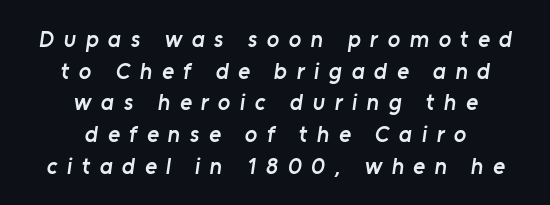
Does extra space separate the letters? Yes, quite a lot of it. The space directly below the letters is spotless. Alignment: centered. Vertically, the passage feels balanced, rows spaced as you'd expect. Every letter is mildly thick-stroked: semibold rather than bold.
